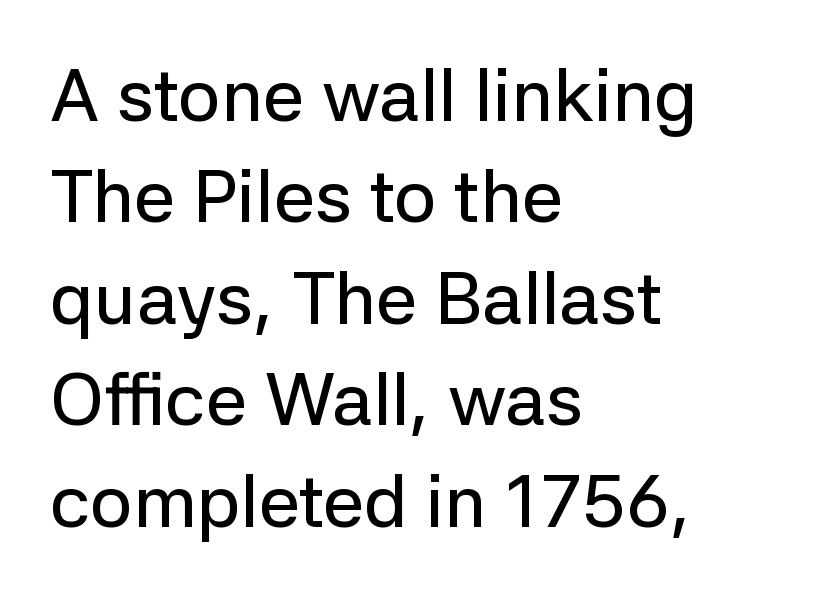
A typesetter would call this proportional, since set widths differ per character. Every stem runs plumb, perpendicular to the baseline. What stands out about the letter spacing? Nothing — it is the standard amount. Lines of text with bare space underneath. In CSS terms this would be text-align: left. I'd call this a sans setting — the letters go barefoot.
